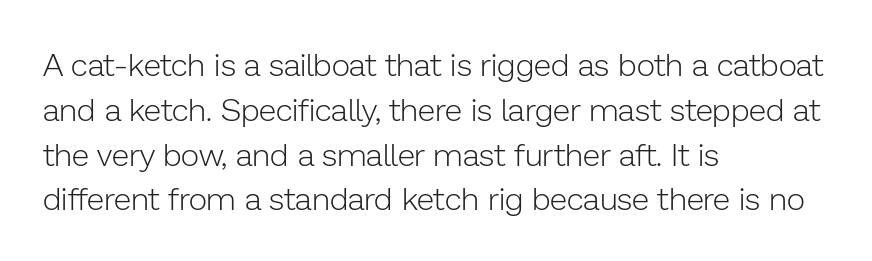
These lines are rendered in a variable-pitch font. Spacing between characters is what you'd get straight out of the box. The weight would be labelled regular, book, light, or lighter still. The specimen reads as upright at a glance. Bare-footed words on every line.
